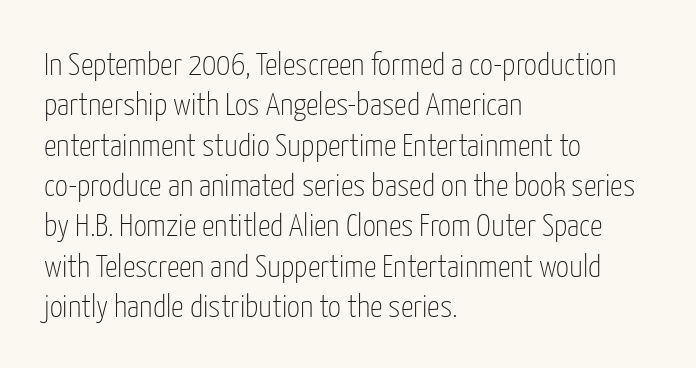
Q: Is the text bold? A: No.
Q: Is the text italic (slanted)? A: No, it is upright.
Q: Is the typeface a serif or a sans-serif typeface? A: Sans-serif.
Q: Is the text underlined? A: No.
Q: How is the paragraph aligned? A: Left-aligned.
Q: Is the spacing between letters normal or unusually wide? A: Normal.
Q: Is the spacing between lines tight, normal or loose? A: Normal.
Q: Width (condensed, normal, or wide)? A: Condensed.
Q: Stroke contrast? A: Low.
Q: x-height? A: Medium.
Q: Monospaced? A: No.
